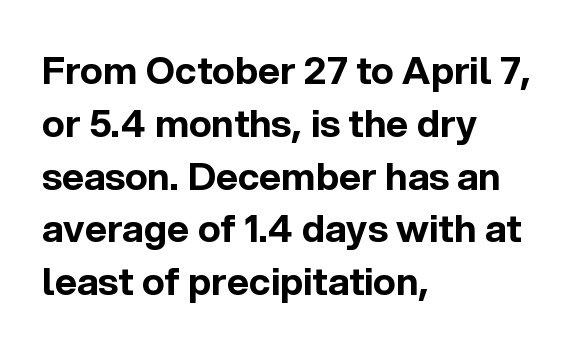
{"serif": "no", "italic": "no", "bold": "yes", "weight": "bold", "width": "normal", "x_height": "medium", "monospaced": "no", "underline": "no", "align": "left", "line_spacing": "normal", "line_spacing_ratio": 1.39, "letter_spacing": "normal", "letter_spacing_em": 0.0, "glyph_px": 38}
